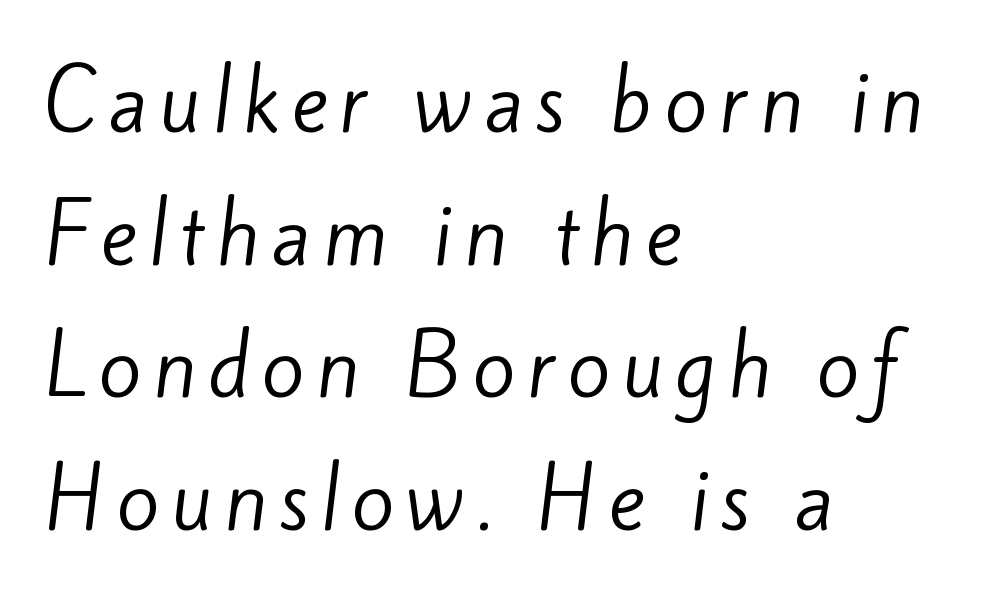
Vertical spacing — default. Letters rest on an invisible, unmarked baseline. The text was rendered using a sans face with plain stroke endings. No extra ink here — the face is not bold.
